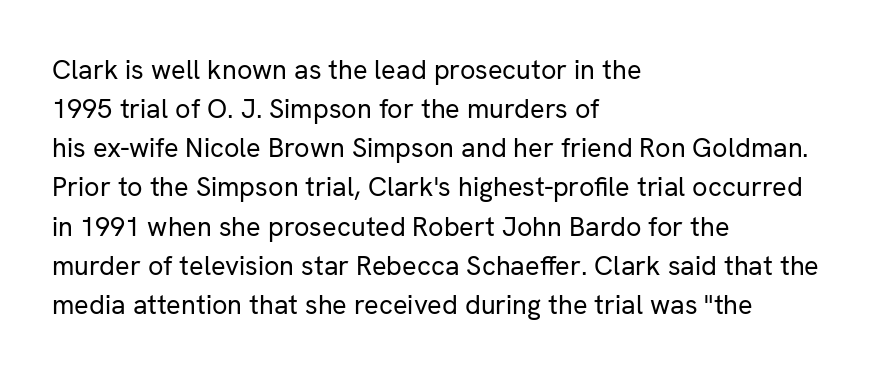
{"italic": "no", "bold": "no", "underline": "no", "align": "left", "line_spacing": "normal", "line_spacing_ratio": 1.45, "letter_spacing": "normal", "letter_spacing_em": 0.0, "glyph_px": 27}
